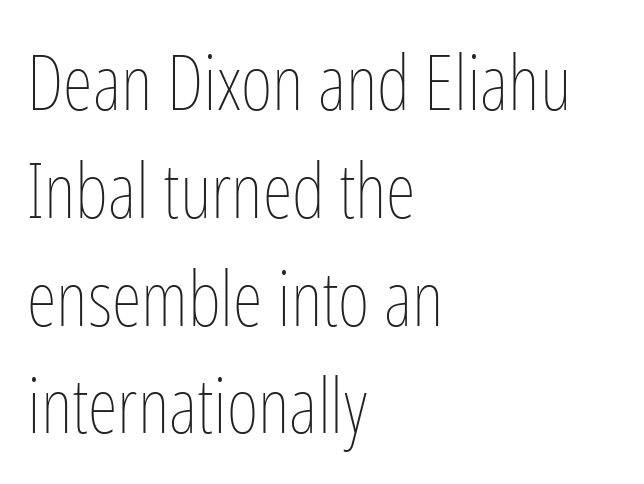
The image shows 77 px thin, condensed type, upright; set left-aligned, normal line spacing (1.4x), normal letter spacing, not underlined; low stroke contrast and a medium x-height.
